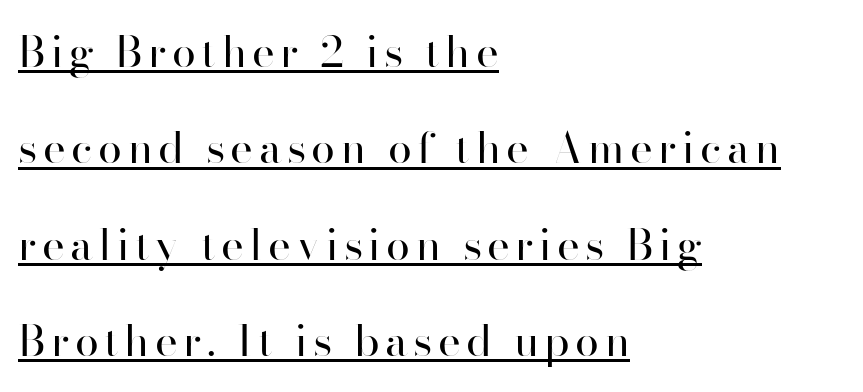
The image shows 43 px regular-weight sans-serif type, upright; set left-aligned, loose line spacing (2.24x), underlined; high stroke contrast and a small x-height.
